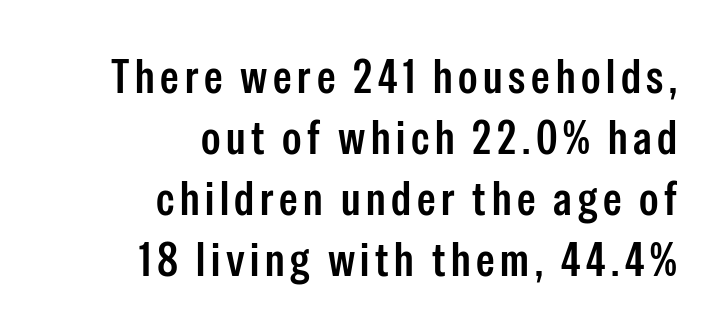
The image shows 47 px condensed sans-serif type, upright; set right-aligned, normal line spacing (1.3x), not underlined; low stroke contrast and a medium x-height.
